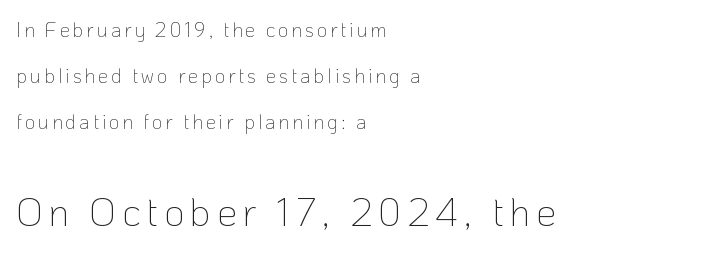
Q: Is the text bold? A: No.
Q: Is the text italic (slanted)? A: No, it is upright.
Q: Is the typeface a serif or a sans-serif typeface? A: Sans-serif.
Q: Is the text underlined? A: No.
Q: How is the paragraph aligned? A: Left-aligned.
Q: Is the spacing between lines tight, normal or loose? A: Loose.
Q: Which block of text is set in a larger size, the first (top) or the second (bottom)? A: The second (bottom) one.
Q: Width (condensed, normal, or wide)? A: Normal.
Q: Stroke contrast? A: Low.
Q: x-height? A: Medium.
Q: Monospaced? A: No.
